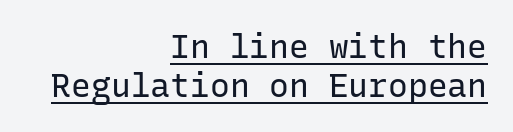
The image shows 33 px regular-weight sans-serif type, upright, monospaced; set right-aligned, line spacing 1.18x, normal letter spacing, underlined; low stroke contrast and a medium x-height.
